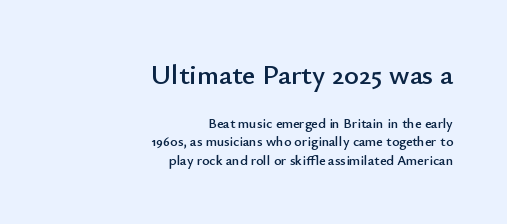
These lines stack with their right ends in a neat column. Designer's note — italics off, roman on. You could not count columns in this text — the font is proportionally spaced. Each letter's strokes conclude bluntly, with no projecting serifs. Interline gaps are of average width in this sample.
